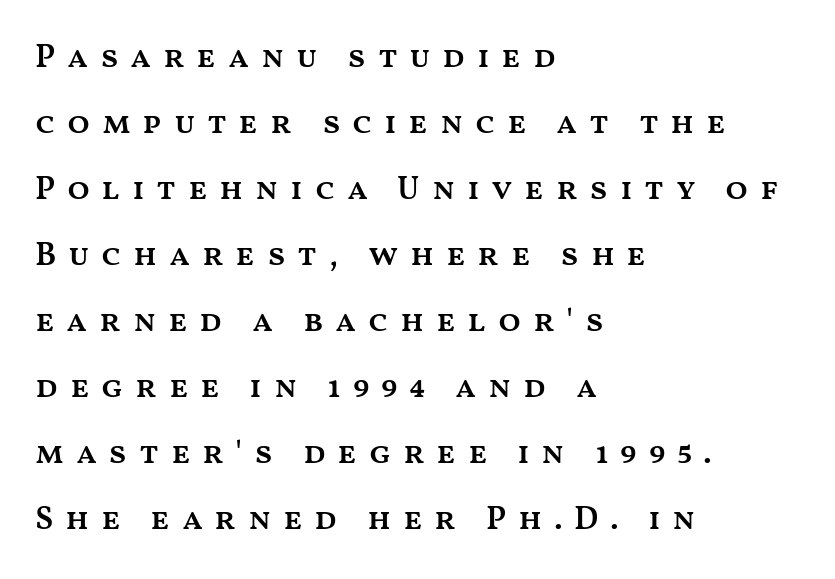
Vertical spacing — loose. Unlike italic type, these characters show no tilt at all. Looks like regular typesetting: each glyph gets only the width it needs. The rendering anchors every line to the left-hand side. Caption: semibold face, moderately heavy strokes.
